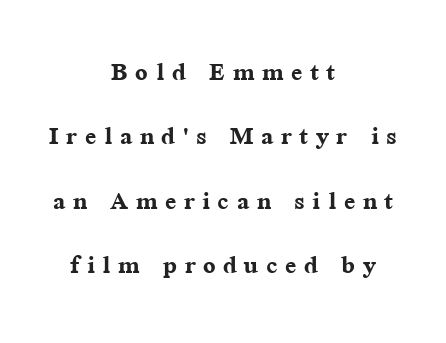
The passage shown stacks its lines with a broad gap. Neither beginnings nor endings align; midpoints do. These words are printed bold, with thick strokes throughout. Italic: no, the glyphs are upright roman. A typesetter would call this heavily tracked-out type.
